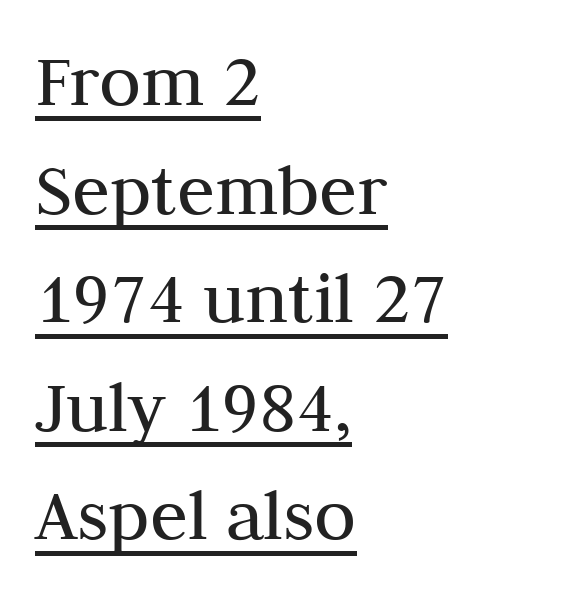
{"serif": "yes", "italic": "no", "bold": "no", "weight": "regular", "width": "normal", "stroke_contrast": "medium", "x_height": "medium", "monospaced": "no", "underline": "yes", "align": "left", "line_spacing": "normal", "line_spacing_ratio": 1.41, "letter_spacing": "normal", "letter_spacing_em": 0.0, "glyph_px": 77}
